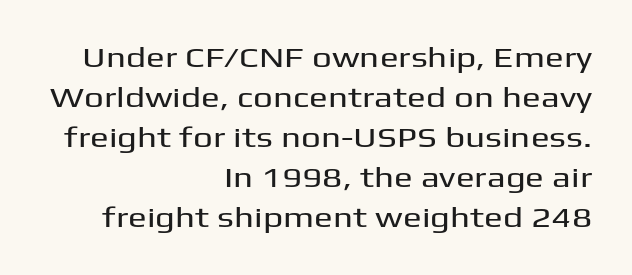
The image shows 28 px wide sans-serif type, upright; set right-aligned, normal line spacing (1.43x), normal letter spacing, not underlined; medium stroke contrast and a medium x-height.
